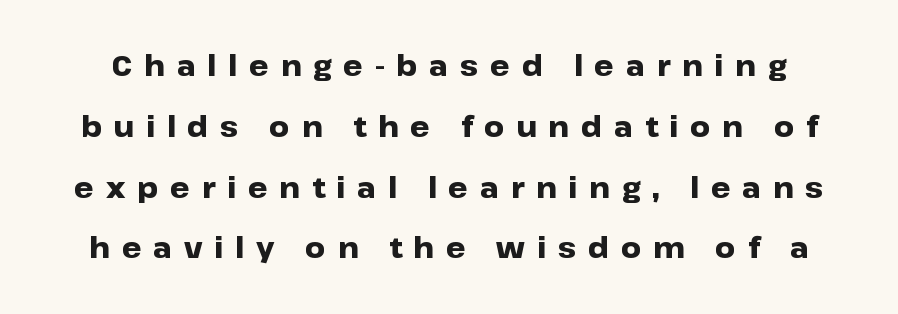
{"serif": "no", "italic": "no", "bold": "yes", "weight": "heavy", "width": "wide", "stroke_contrast": "low", "x_height": "medium", "monospaced": "no", "underline": "no", "line_spacing": "loose", "line_spacing_ratio": 2.17, "letter_spacing": "wide", "letter_spacing_em": 0.42, "glyph_px": 28}
